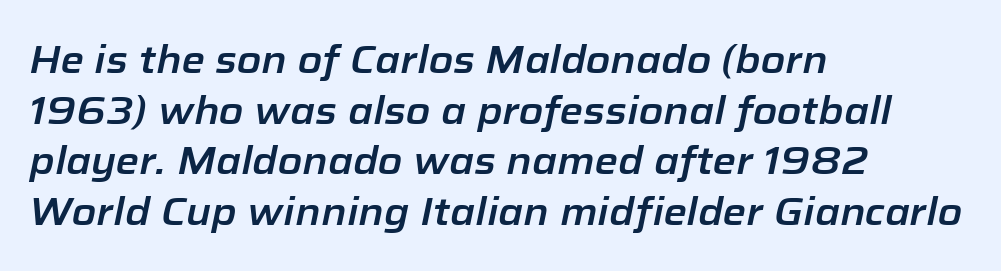
{"italic": "yes", "lean": "right", "slant_degrees": 12, "width": "normal", "stroke_contrast": "low", "x_height": "medium", "monospaced": "no", "underline": "no", "align": "left", "line_spacing": "normal", "line_spacing_ratio": 1.33, "letter_spacing": "normal", "letter_spacing_em": 0.0, "glyph_px": 38}
